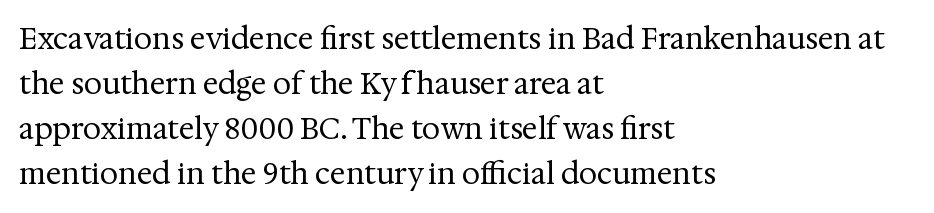
{"serif": "yes", "italic": "no", "bold": "no", "weight": "regular", "width": "normal", "stroke_contrast": "medium", "x_height": "medium", "monospaced": "no", "underline": "no", "align": "left", "line_spacing": "normal", "line_spacing_ratio": 1.55, "letter_spacing": "normal", "letter_spacing_em": 0.0, "glyph_px": 29}
